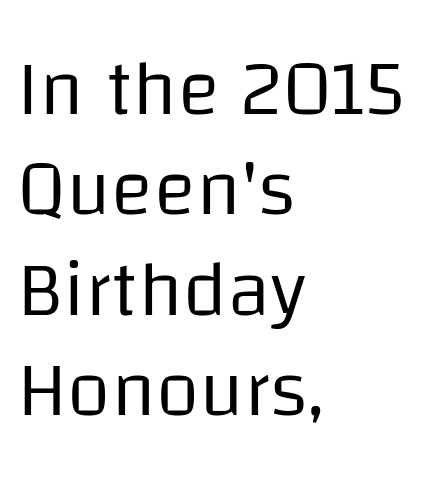
{"serif": "no", "italic": "no", "bold": "no", "weight": "regular", "width": "normal", "stroke_contrast": "low", "x_height": "large", "monospaced": "no", "underline": "no", "align": "left", "line_spacing": "normal", "line_spacing_ratio": 1.27, "letter_spacing": "normal", "letter_spacing_em": 0.0, "glyph_px": 79}
